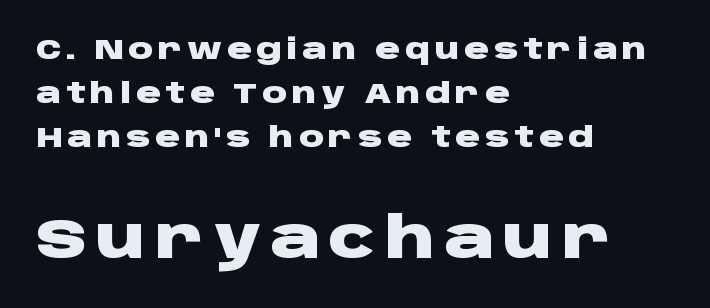
Q: Is the text bold? A: Yes.
Q: Is the text italic (slanted)? A: No, it is upright.
Q: Is the typeface a serif or a sans-serif typeface? A: Sans-serif.
Q: Is the text underlined? A: No.
Q: How is the paragraph aligned? A: Left-aligned.
Q: Is the spacing between lines tight, normal or loose? A: Normal.
Q: Which block of text is set in a larger size, the first (top) or the second (bottom)? A: The second (bottom) one.
Q: Width (condensed, normal, or wide)? A: Wide.
Q: Stroke contrast? A: Low.
Q: x-height? A: Large.
Q: Monospaced? A: No.
